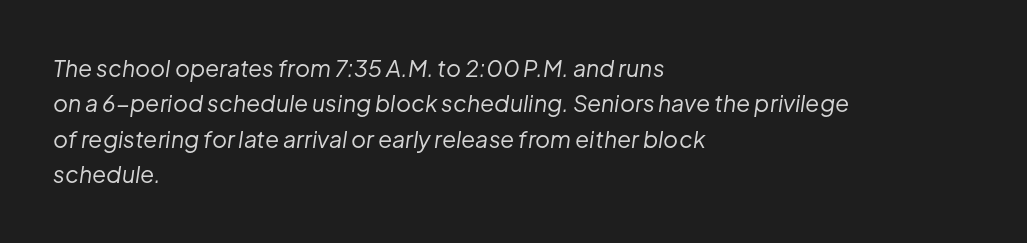
Q: Is the text bold? A: No.
Q: Is the text italic (slanted)? A: Yes, it leans right by about 8 degrees.
Q: Is the text underlined? A: No.
Q: How is the paragraph aligned? A: Left-aligned.
Q: Is the spacing between letters normal or unusually wide? A: Normal.
Q: Is the spacing between lines tight, normal or loose? A: Normal.
